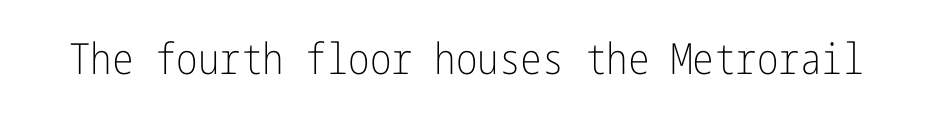
Is the type heavy? It reads as light-to-regular instead. Unmarked baselines from the first word to the last. This sample uses an upright cut, with every glyph sitting square on the baseline. Characters follow at the spacing the type designer built in. Examine the stroke ends and you'll find no serifs.
